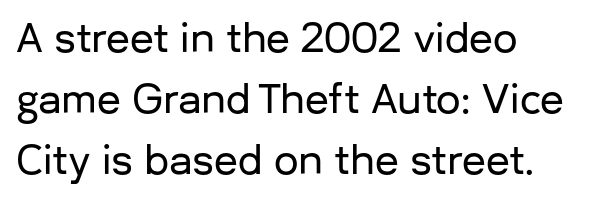
Q: Is the text italic (slanted)? A: No, it is upright.
Q: Is the typeface a serif or a sans-serif typeface? A: Sans-serif.
Q: Is the text underlined? A: No.
Q: How is the paragraph aligned? A: Left-aligned.
Q: Is the spacing between letters normal or unusually wide? A: Normal.
Q: Is the spacing between lines tight, normal or loose? A: Normal.
Q: Width (condensed, normal, or wide)? A: Normal.
Q: Stroke contrast? A: Low.
Q: x-height? A: Medium.
Q: Monospaced? A: No.
